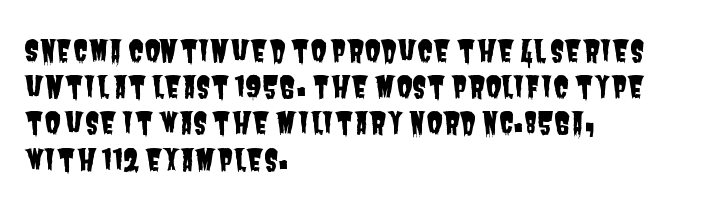
The image shows 29 px condensed sans-serif type; set left-aligned, normal line spacing (1.25x), normal letter spacing, not underlined; low stroke contrast and a large x-height.
